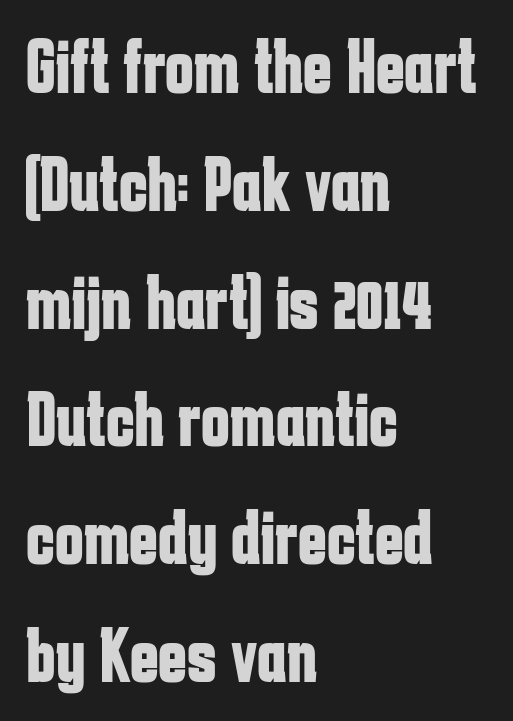
Q: Is the text bold? A: Yes.
Q: Is the text italic (slanted)? A: No, it is upright.
Q: Is the typeface a serif or a sans-serif typeface? A: Sans-serif.
Q: Is the text underlined? A: No.
Q: How is the paragraph aligned? A: Left-aligned.
Q: Is the spacing between letters normal or unusually wide? A: Normal.
Q: Is the spacing between lines tight, normal or loose? A: Normal.
Q: Width (condensed, normal, or wide)? A: Condensed.
Q: Stroke contrast? A: Low.
Q: x-height? A: Medium.
Q: Monospaced? A: No.
